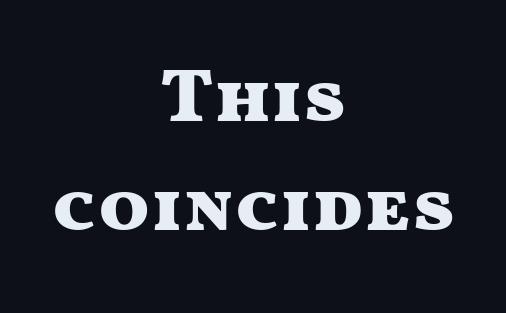
Q: Is the text bold? A: Yes.
Q: Is the text italic (slanted)? A: No, it is upright.
Q: Is the typeface a serif or a sans-serif typeface? A: Sans-serif.
Q: Is the text underlined? A: No.
Q: How is the paragraph aligned? A: Centered.
Q: Is the spacing between letters normal or unusually wide? A: Normal.
Q: Is the spacing between lines tight, normal or loose? A: Normal.
Q: Width (condensed, normal, or wide)? A: Wide.
Q: Stroke contrast? A: Medium.
Q: x-height? A: Medium.
Q: Monospaced? A: No.
